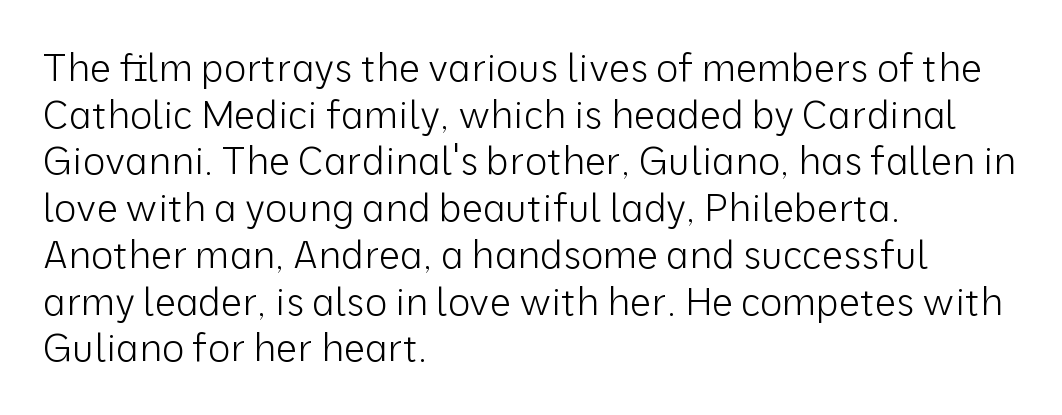
No feet cap the strokes, marking this as sans-serif type. There is no visible air inserted between adjacent glyphs. Ordinary non-slanted type is in use. The strokes carry an ordinary text weight at most. Notice how the passage keeps a crisp vertical edge on the left only.
